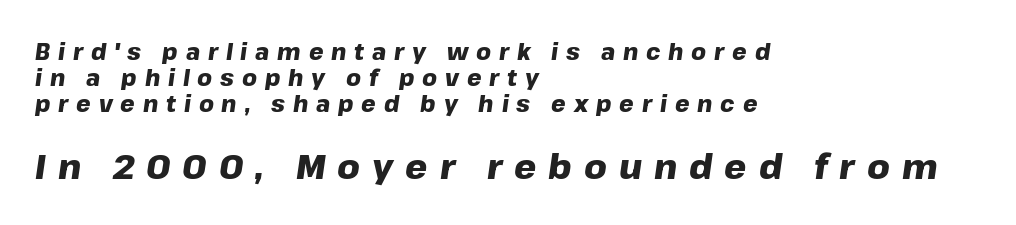
Q: Is the text bold? A: Yes.
Q: Is the text italic (slanted)? A: Yes, it leans right by about 8 degrees.
Q: Is the text underlined? A: No.
Q: How is the paragraph aligned? A: Left-aligned.
Q: Is the spacing between letters normal or unusually wide? A: Unusually wide.
Q: Is the spacing between lines tight, normal or loose? A: Tight.
Q: Which block of text is set in a larger size, the first (top) or the second (bottom)? A: The second (bottom) one.
Q: Width (condensed, normal, or wide)? A: Normal.
Q: Stroke contrast? A: Low.
Q: x-height? A: Medium.
Q: Monospaced? A: No.
